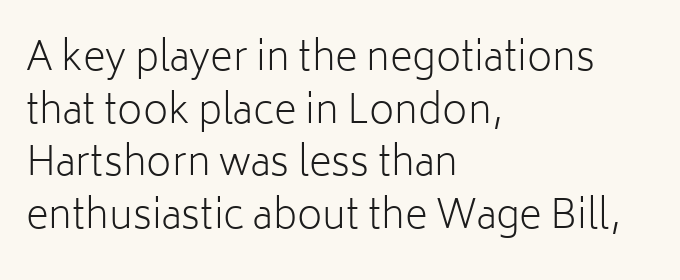
Q: Is the text bold? A: No.
Q: Is the text italic (slanted)? A: No, it is upright.
Q: Is the typeface a serif or a sans-serif typeface? A: Sans-serif.
Q: Is the text underlined? A: No.
Q: How is the paragraph aligned? A: Left-aligned.
Q: Is the spacing between letters normal or unusually wide? A: Normal.
Q: Is the spacing between lines tight, normal or loose? A: Normal.
Q: Width (condensed, normal, or wide)? A: Normal.
Q: Stroke contrast? A: Low.
Q: x-height? A: Medium.
Q: Monospaced? A: No.
